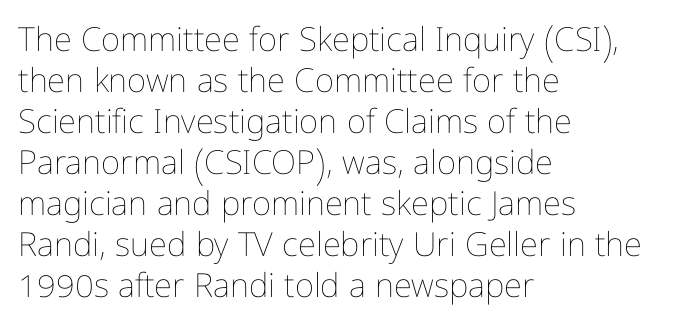
This is roman type, the default non-slanted kind. Do the characters align in a grid? No, the font is proportional. Descender tails drop into unmarked territory. Short and long lines alike share a common starting point at left.
